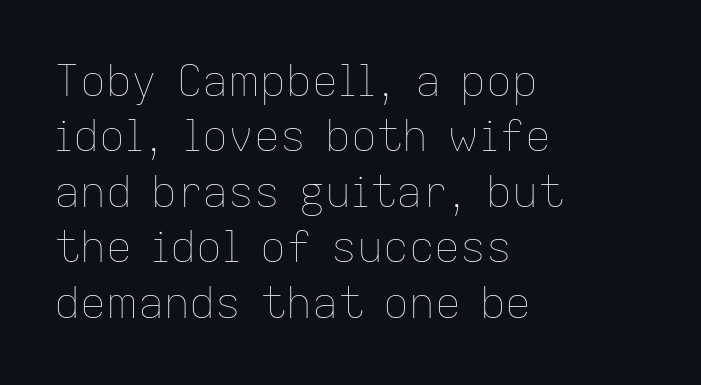
Unmarked baselines from the first word to the last. The lines sit at an ordinary, default distance from one another. Students, note that the glyphs here touch the page at normal intervals. The characters are drawn with everyday or finer stroke widths.
